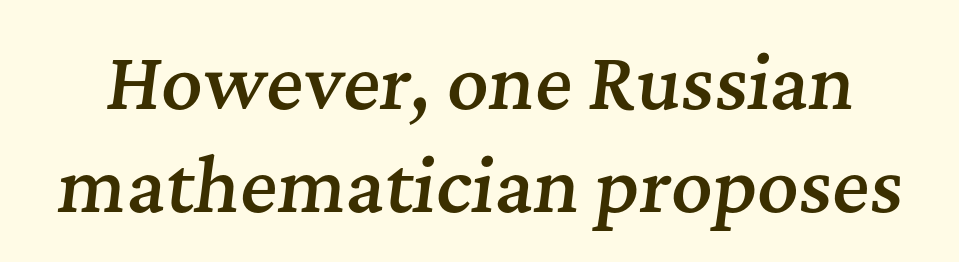
The image shows 71 px semibold serif type, italic (leaning right); set normal line spacing (1.45x), normal letter spacing, not underlined; medium stroke contrast and a medium x-height.
